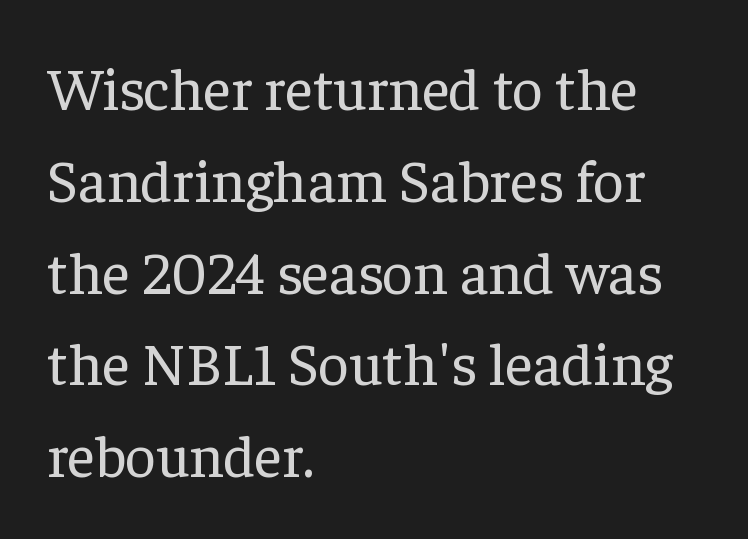
{"serif": "yes", "italic": "no", "bold": "no", "weight": "regular", "width": "normal", "stroke_contrast": "low", "x_height": "medium", "monospaced": "no", "underline": "no", "align": "left", "line_spacing": "normal", "line_spacing_ratio": 1.53, "letter_spacing": "normal", "letter_spacing_em": 0.0, "glyph_px": 60}
